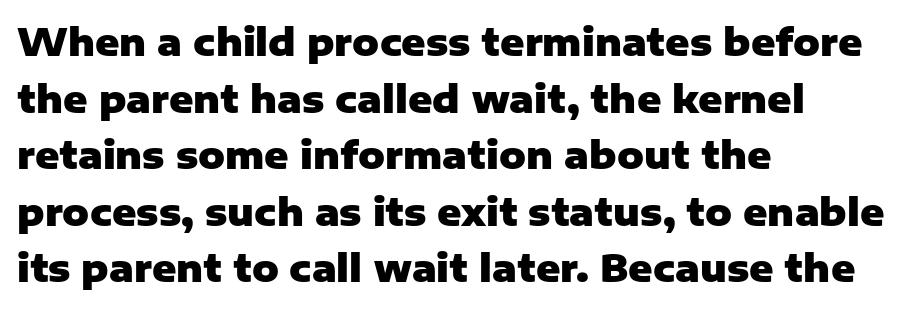
Q: Is the text bold? A: Yes.
Q: Is the text italic (slanted)? A: No, it is upright.
Q: Is the typeface a serif or a sans-serif typeface? A: Sans-serif.
Q: Is the text underlined? A: No.
Q: How is the paragraph aligned? A: Left-aligned.
Q: Is the spacing between letters normal or unusually wide? A: Normal.
Q: Is the spacing between lines tight, normal or loose? A: Normal.
Q: Width (condensed, normal, or wide)? A: Normal.
Q: Stroke contrast? A: Low.
Q: x-height? A: Medium.
Q: Monospaced? A: No.
